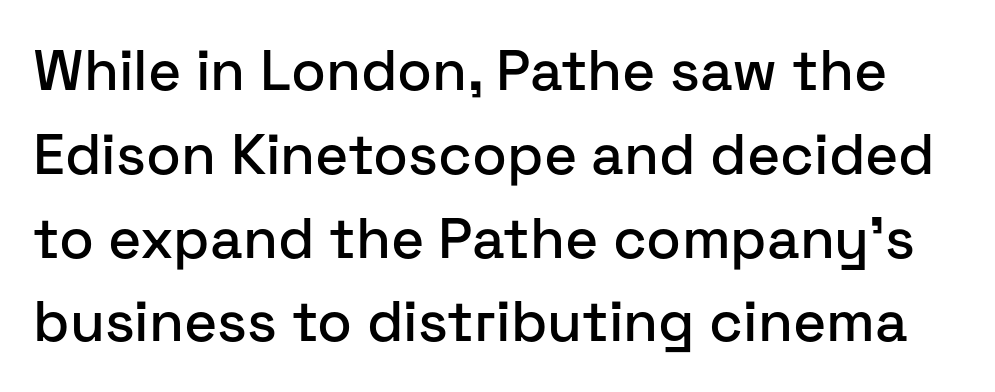
Q: Is the text italic (slanted)? A: No, it is upright.
Q: Is the typeface a serif or a sans-serif typeface? A: Sans-serif.
Q: Is the text underlined? A: No.
Q: Is the spacing between letters normal or unusually wide? A: Normal.
Q: Is the spacing between lines tight, normal or loose? A: Normal.
Q: Width (condensed, normal, or wide)? A: Normal.
Q: Stroke contrast? A: Low.
Q: x-height? A: Medium.
Q: Monospaced? A: No.
